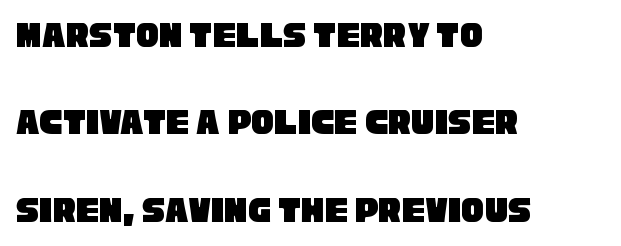
Q: Is the typeface a serif or a sans-serif typeface? A: Sans-serif.
Q: Is the text underlined? A: No.
Q: How is the paragraph aligned? A: Left-aligned.
Q: Is the spacing between letters normal or unusually wide? A: Normal.
Q: Is the spacing between lines tight, normal or loose? A: Loose.
Q: Width (condensed, normal, or wide)? A: Condensed.
Q: Stroke contrast? A: Low.
Q: x-height? A: Large.
Q: Monospaced? A: No.
